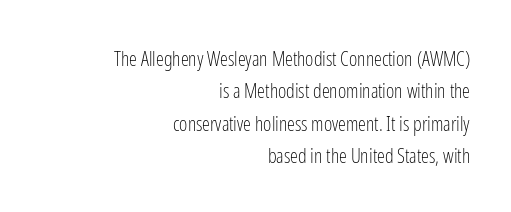
Q: Is the text bold? A: No.
Q: Is the text italic (slanted)? A: No, it is upright.
Q: Is the text underlined? A: No.
Q: How is the paragraph aligned? A: Right-aligned.
Q: Is the spacing between letters normal or unusually wide? A: Normal.
Q: Is the spacing between lines tight, normal or loose? A: Normal.
